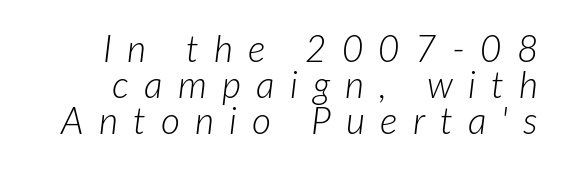
{"italic": "yes", "lean": "right", "slant_degrees": 7, "bold": "no", "weight": "light", "width": "normal", "stroke_contrast": "low", "x_height": "medium", "monospaced": "no", "underline": "no", "line_spacing": "tight", "line_spacing_ratio": 0.97, "letter_spacing": "wide", "letter_spacing_em": 0.41, "glyph_px": 37}
